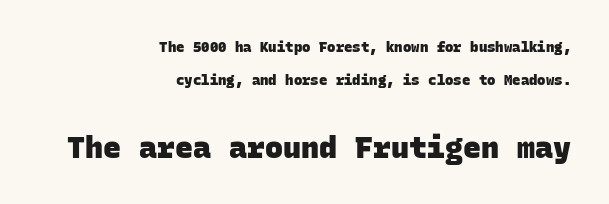
The image shows 30 px heavy sans-serif type, monospaced; set right-aligned, loose line spacing (2.38x), normal letter spacing, not underlined; the second (bottom) block is 2.14x larger; low stroke contrast and a large x-height.
